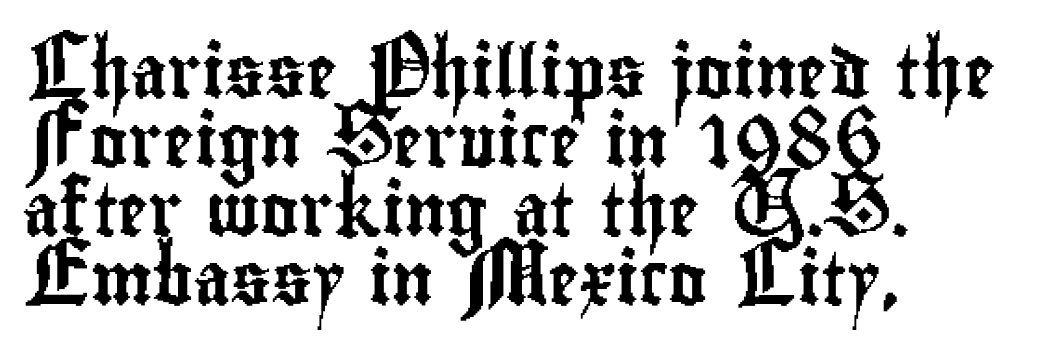
Spacing verdict: proportional, widths tailored to each character. Leading matches the norm, producing a regular column. The glyphs in this specimen are sans serif. Posture: straight, roman, zero tilt.
